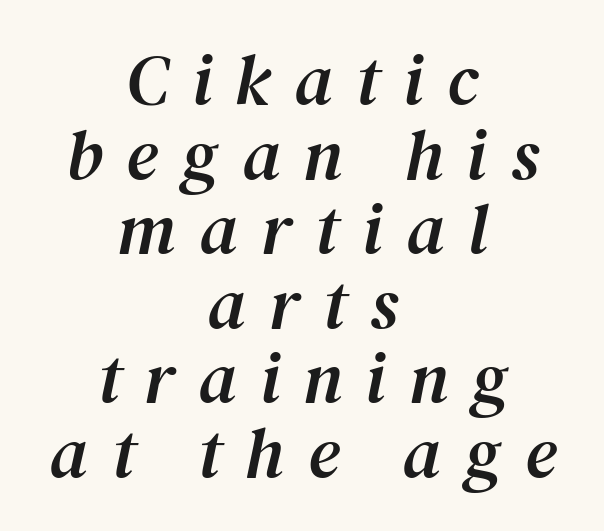
{"serif": "yes", "italic": "yes", "lean": "right", "slant_degrees": 12, "width": "normal", "stroke_contrast": "medium", "x_height": "medium", "monospaced": "no", "underline": "no", "align": "center", "line_spacing": "tight", "line_spacing_ratio": 1.05, "letter_spacing": "wide", "letter_spacing_em": 0.33, "glyph_px": 71}
